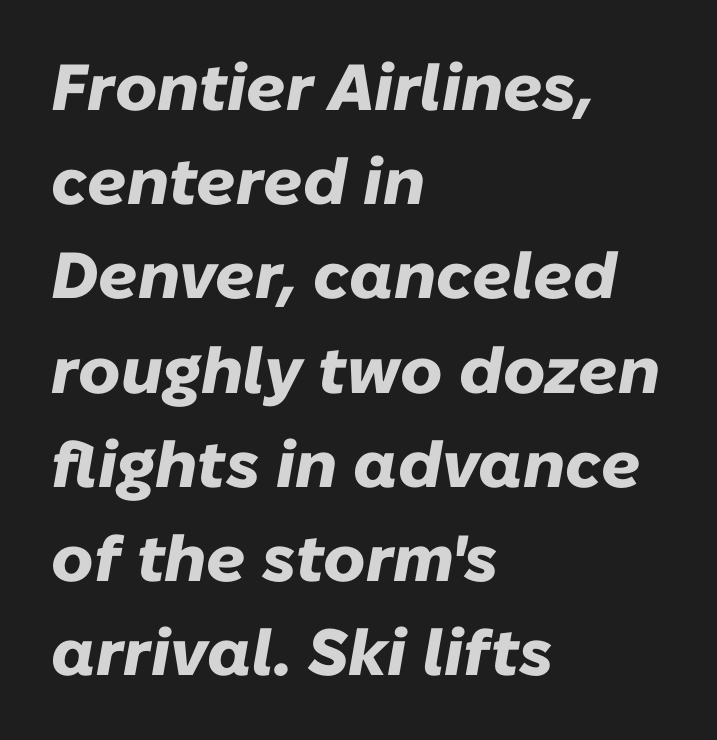
{"italic": "yes", "lean": "right", "slant_degrees": 10, "bold": "yes", "weight": "heavy", "width": "normal", "stroke_contrast": "low", "x_height": "medium", "monospaced": "no", "underline": "no", "align": "left", "line_spacing": "normal", "line_spacing_ratio": 1.45, "letter_spacing": "normal", "letter_spacing_em": 0.0, "glyph_px": 65}
